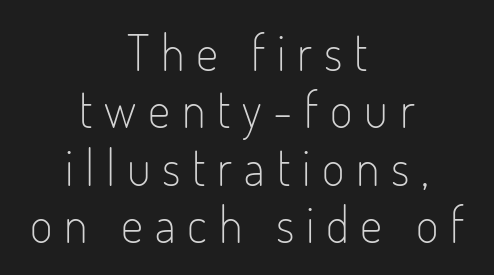
The image shows 49 px light, condensed sans-serif type, upright; set centered, line spacing 1.17x, unusually wide letter spacing (+0.24 em), not underlined; low stroke contrast and a small x-height.
